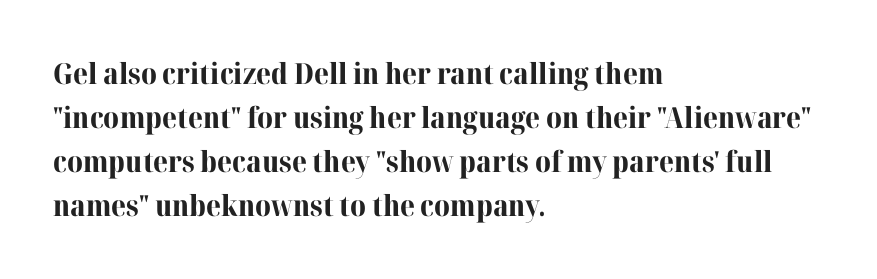
Notice how the passage keeps a crisp vertical edge on the left only. The passage shown is typed in a proportional face where columns would drift. Nothing unusual about the tracking: characters are spaced as the font intends. The designer went with a serif here, giving each stem small feet.
